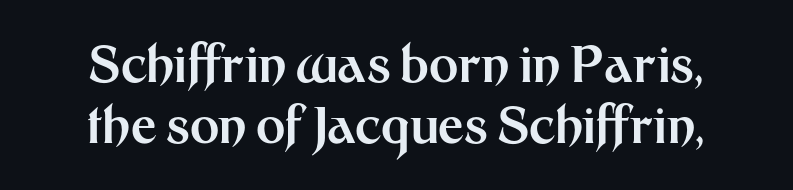
{"serif": "no", "italic": "no", "bold": "yes", "weight": "bold", "width": "normal", "stroke_contrast": "medium", "x_height": "medium", "monospaced": "no", "underline": "no", "align": "center", "line_spacing_ratio": 1.23, "letter_spacing": "normal", "letter_spacing_em": 0.0, "glyph_px": 50}
